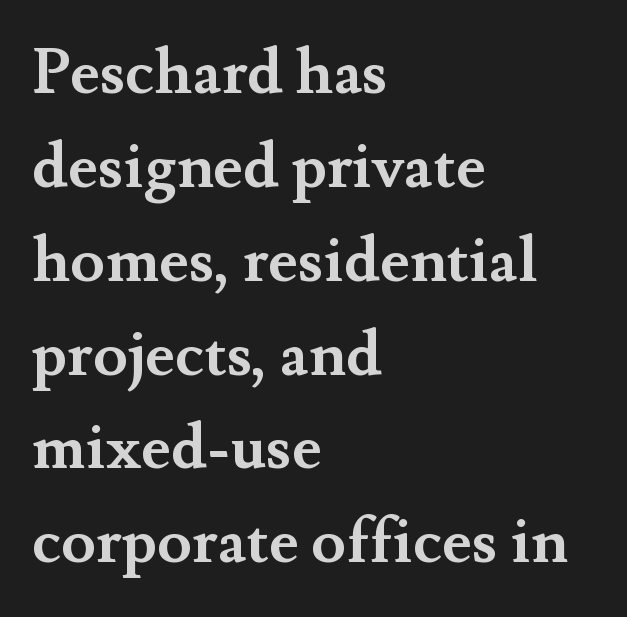
{"serif": "yes", "italic": "no", "bold": "yes", "weight": "semibold", "width": "normal", "stroke_contrast": "medium", "x_height": "small", "monospaced": "no", "underline": "no", "align": "left", "line_spacing": "normal", "line_spacing_ratio": 1.49, "letter_spacing": "normal", "letter_spacing_em": 0.0, "glyph_px": 63}
